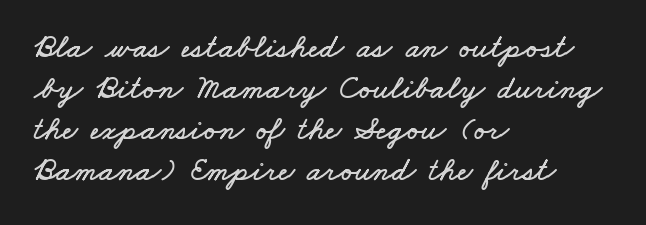
The lines in this sample share a left origin and differ only in where they stop. The strip under each line holds only bare page. This sample has the flowing, uneven cadence of proportional lettering. Each word holds together tightly as a unit, with standard inter-letter gaps.
